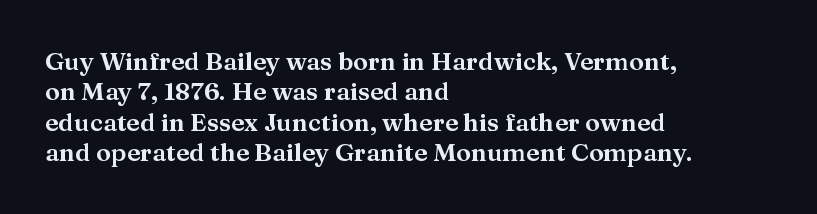
The typography opts for an upright posture over an oblique one. The letterforms sit shoulder to shoulder at normal distance. Compared with a centered layout, this one pins lines to the left instead. Descenders are the only things crossing below the line.
